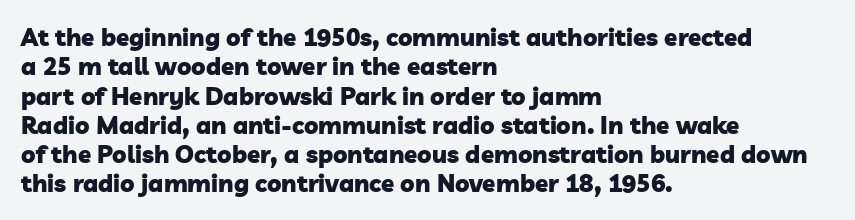
Left-aligned paragraph, ragged on the right. This is heavy type, rendered in bold. Letter spacing: default. The strip under each line holds only bare page.
